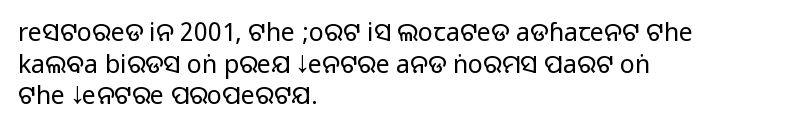
The rows are spaced the way most documents space them. No extra tracking has been applied to these lines. Which margin do the lines hug? The left one — the right edge is uneven. The gap between lines stays unmarked. If you drew a line through each stem, it would be perfectly vertical.
